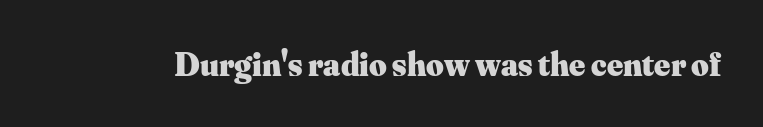
Q: Is the text bold? A: Yes.
Q: Is the text italic (slanted)? A: No, it is upright.
Q: Is the typeface a serif or a sans-serif typeface? A: Serif.
Q: Is the text underlined? A: No.
Q: Is the spacing between letters normal or unusually wide? A: Normal.
Q: Width (condensed, normal, or wide)? A: Normal.
Q: Stroke contrast? A: Medium.
Q: x-height? A: Small.
Q: Monospaced? A: No.
